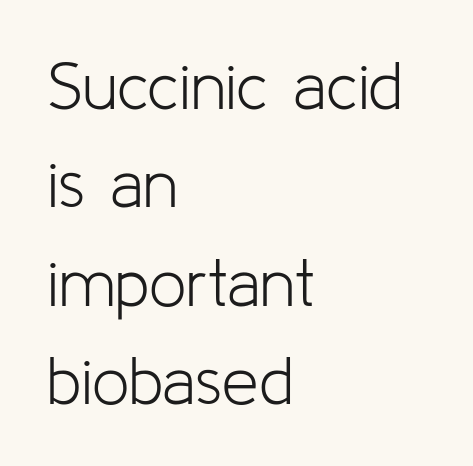
These lines stack with their left ends in a neat column. No feet cap the strokes, marking this as sans-serif type. A quiet, ordinary-to-light weight characterises the typeface. Leading matches the norm, producing a regular column. You could not count columns in this text — the font is proportionally spaced.
